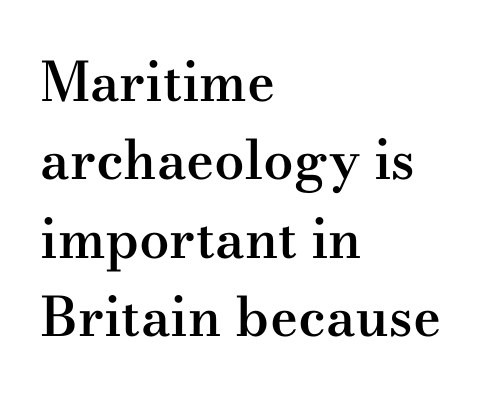
{"serif": "yes", "italic": "no", "bold": "semi", "weight": "semibold", "width": "wide", "stroke_contrast": "medium", "x_height": "small", "monospaced": "no", "underline": "no", "align": "left", "line_spacing": "normal", "line_spacing_ratio": 1.45, "letter_spacing": "normal", "letter_spacing_em": 0.0, "glyph_px": 54}
